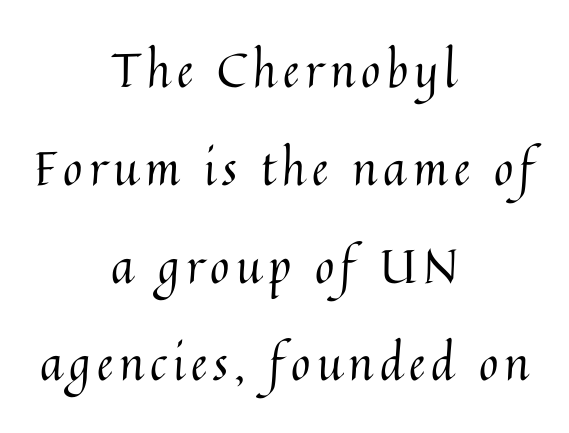
Q: Is the text bold? A: No.
Q: Is the text italic (slanted)? A: Yes.
Q: Is the text underlined? A: No.
Q: How is the paragraph aligned? A: Centered.
Q: Is the spacing between lines tight, normal or loose? A: Loose.
Q: Width (condensed, normal, or wide)? A: Normal.
Q: Stroke contrast? A: Medium.
Q: x-height? A: Medium.
Q: Monospaced? A: No.
